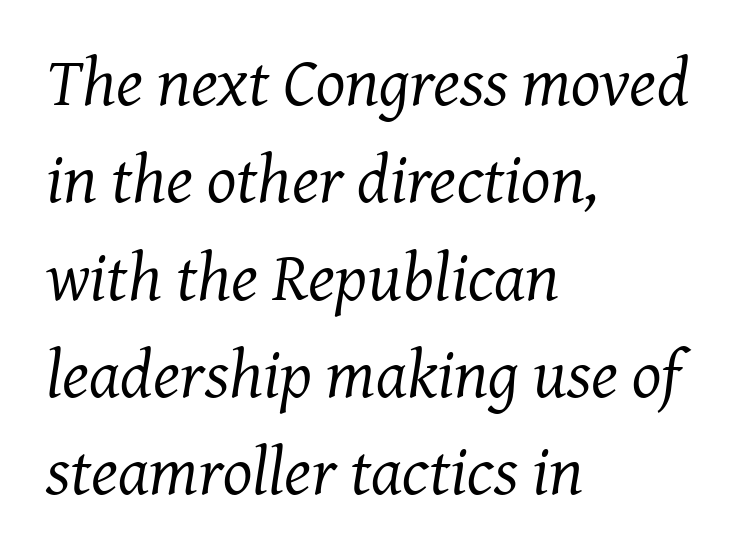
A typesetter would call this zero additional tracking. Vertical stems look standard width or narrower in stroke. The line-height multiplier appears to be the usual default. This sample has the flowing, uneven cadence of proportional lettering.
